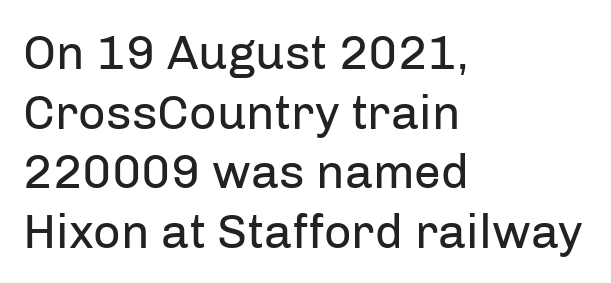
{"serif": "no", "italic": "no", "bold": "no", "weight": "regular", "width": "normal", "stroke_contrast": "low", "x_height": "medium", "monospaced": "no", "underline": "no", "align": "left", "line_spacing_ratio": 1.24, "letter_spacing": "normal", "letter_spacing_em": 0.0, "glyph_px": 48}
